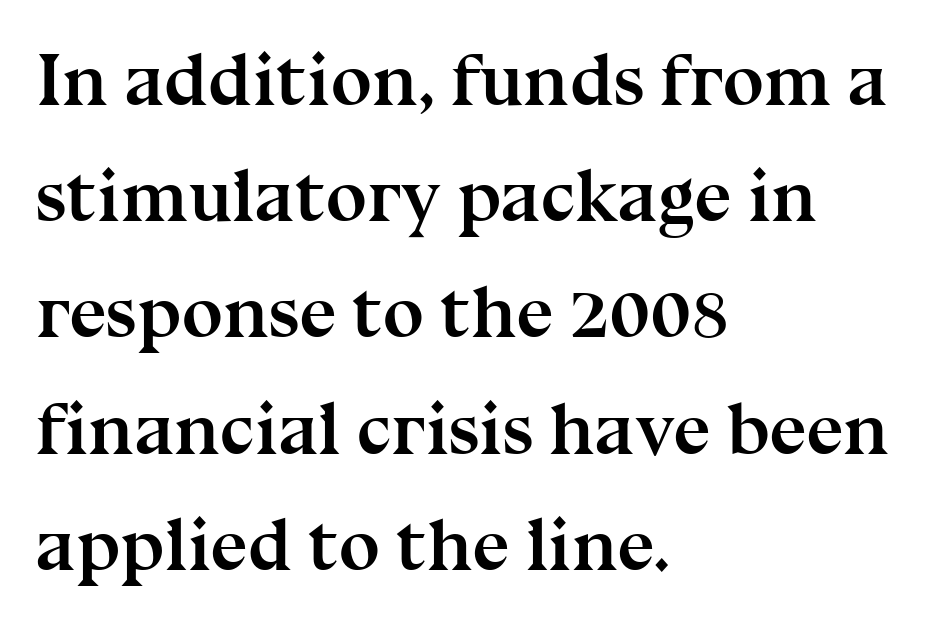
{"serif": "yes", "italic": "no", "bold": "yes", "weight": "semibold", "width": "normal", "stroke_contrast": "medium", "x_height": "medium", "monospaced": "no", "underline": "no", "align": "left", "line_spacing": "normal", "line_spacing_ratio": 1.57, "letter_spacing": "normal", "letter_spacing_em": 0.0, "glyph_px": 74}
